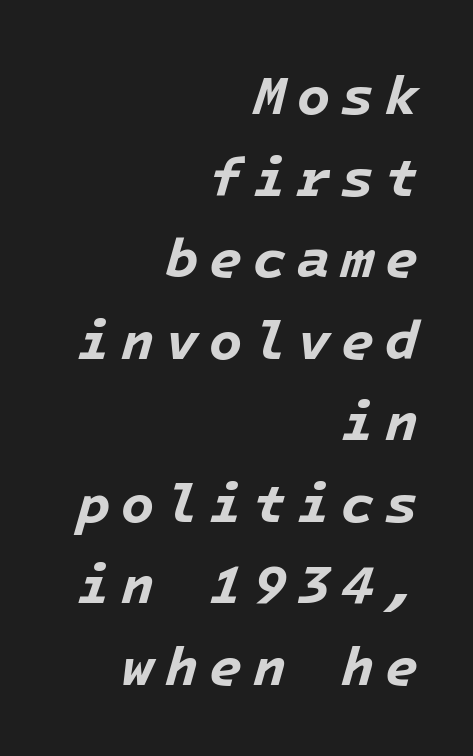
{"italic": "yes", "lean": "right", "slant_degrees": 16, "bold": "yes", "weight": "bold", "width": "normal", "stroke_contrast": "low", "x_height": "medium", "underline": "no", "align": "right", "line_spacing": "normal", "line_spacing_ratio": 1.51, "letter_spacing": "wide", "letter_spacing_em": 0.2, "glyph_px": 54}
